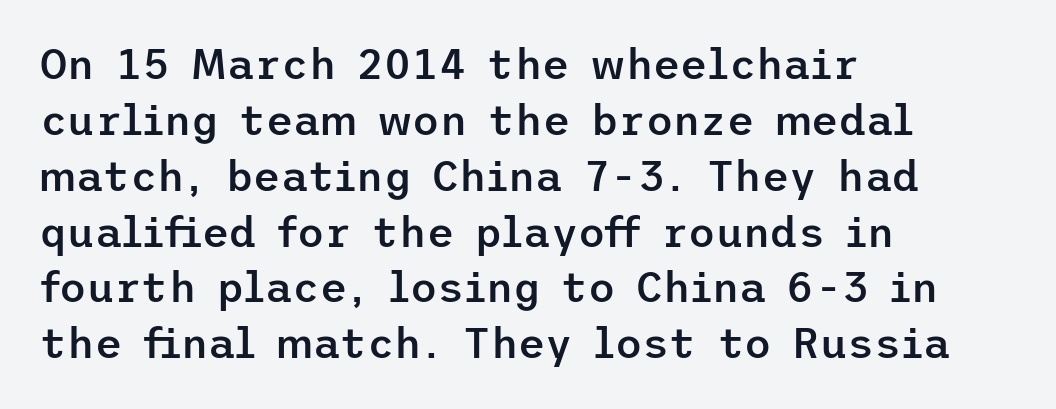
Stroke terminals: plain, sans-serif. The space directly below the letters is spotless. Inter-character spacing is left at the font's built-in metrics. Line starts are locked; line ends wander. Interline gaps are of average width in this sample. Summary of weight: moderately heavy, a semibold.
